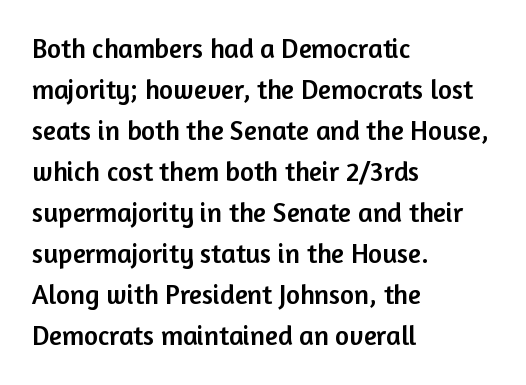
{"italic": "no", "underline": "no", "align": "left", "line_spacing": "normal", "line_spacing_ratio": 1.52, "letter_spacing": "normal", "letter_spacing_em": 0.0, "glyph_px": 27}
